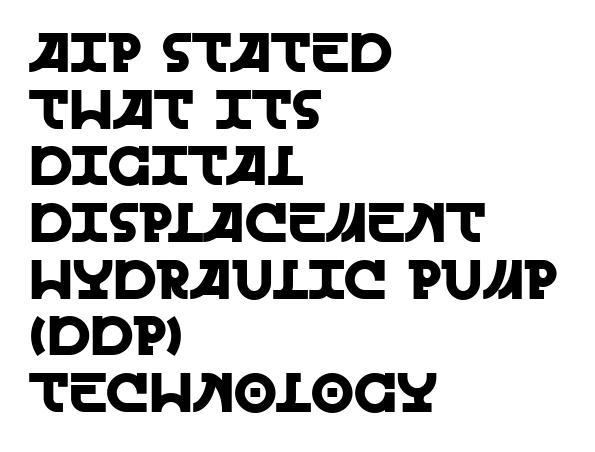
In terms of leading, this rendering errs on the cramped side. Letter spacing: default. The passage shown is typed in a proportional face where columns would drift. Type without underlining. The rendering anchors every line to the left-hand side. The lettering holds an erect, upright posture throughout.
